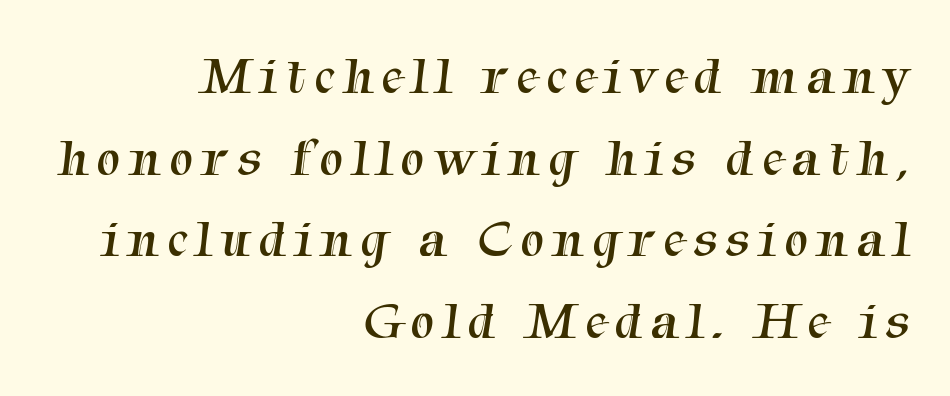
{"serif": "yes", "bold": "no", "weight": "regular", "width": "normal", "stroke_contrast": "medium", "x_height": "medium", "monospaced": "no", "underline": "no", "align": "right", "line_spacing": "normal", "line_spacing_ratio": 1.54, "glyph_px": 53}
